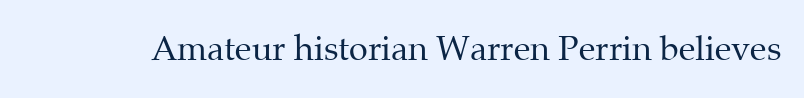
{"serif": "yes", "italic": "no", "bold": "no", "weight": "regular", "width": "normal", "stroke_contrast": "medium", "x_height": "medium", "monospaced": "no", "underline": "no", "letter_spacing": "normal", "letter_spacing_em": 0.0, "glyph_px": 34}
